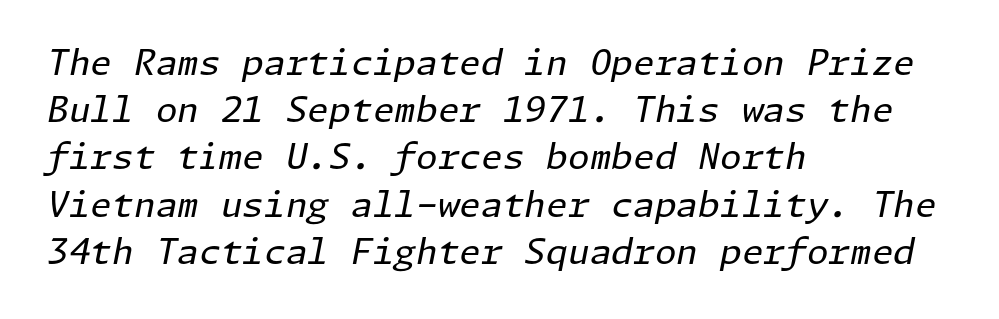
Any mark beneath the type? The region is blank. The rendering anchors every line to the left-hand side. The face used here is rendered with its standard letterfit. Stem width sits at or under what a default text font uses. These lines were composed using italics. Does the leading feel generous? No, just average.
